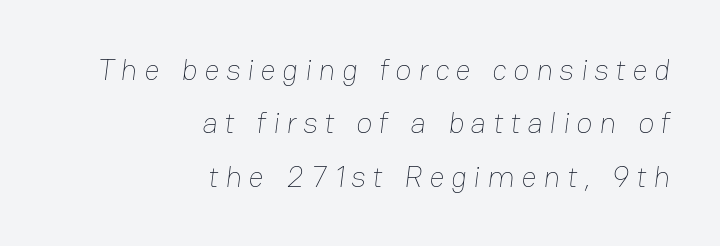
Horizontally, the lines are justified to the trailing edge only. The font sits on the lighter half of the weight spectrum, regular included. Descenders hang freely into open space. Is the letter spacing exaggerated? Yes — the characters are pushed far apart. The face used here is proportionally spaced, like ordinary book or web type.
